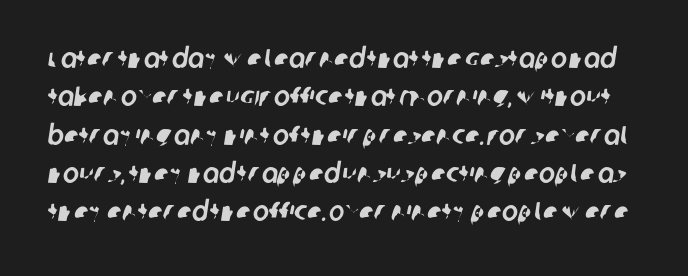
Q: Is the text underlined? A: No.
Q: Is the spacing between letters normal or unusually wide? A: Normal.
Q: Is the spacing between lines tight, normal or loose? A: Normal.
